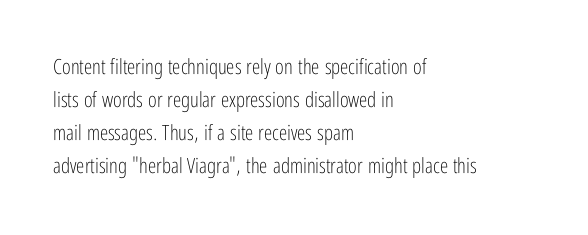
{"italic": "no", "bold": "no", "underline": "no", "align": "left", "line_spacing": "normal", "line_spacing_ratio": 1.57, "letter_spacing": "normal", "letter_spacing_em": 0.0, "glyph_px": 21}
